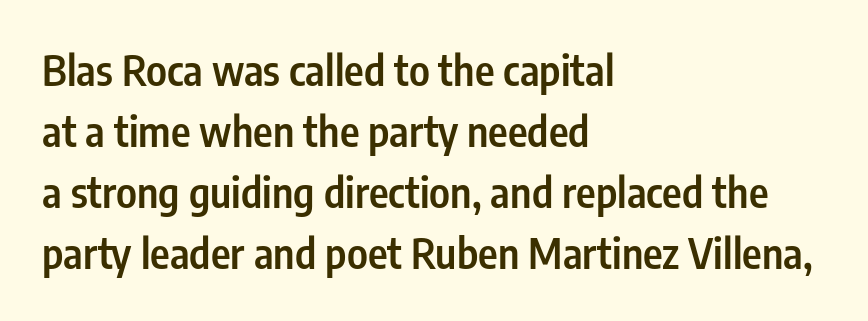
Q: Is the text bold? A: Semi-bold.
Q: Is the text italic (slanted)? A: No, it is upright.
Q: Is the typeface a serif or a sans-serif typeface? A: Sans-serif.
Q: Is the text underlined? A: No.
Q: How is the paragraph aligned? A: Left-aligned.
Q: Is the spacing between letters normal or unusually wide? A: Normal.
Q: Is the spacing between lines tight, normal or loose? A: Normal.
Q: Width (condensed, normal, or wide)? A: Condensed.
Q: Stroke contrast? A: Low.
Q: x-height? A: Medium.
Q: Monospaced? A: No.
